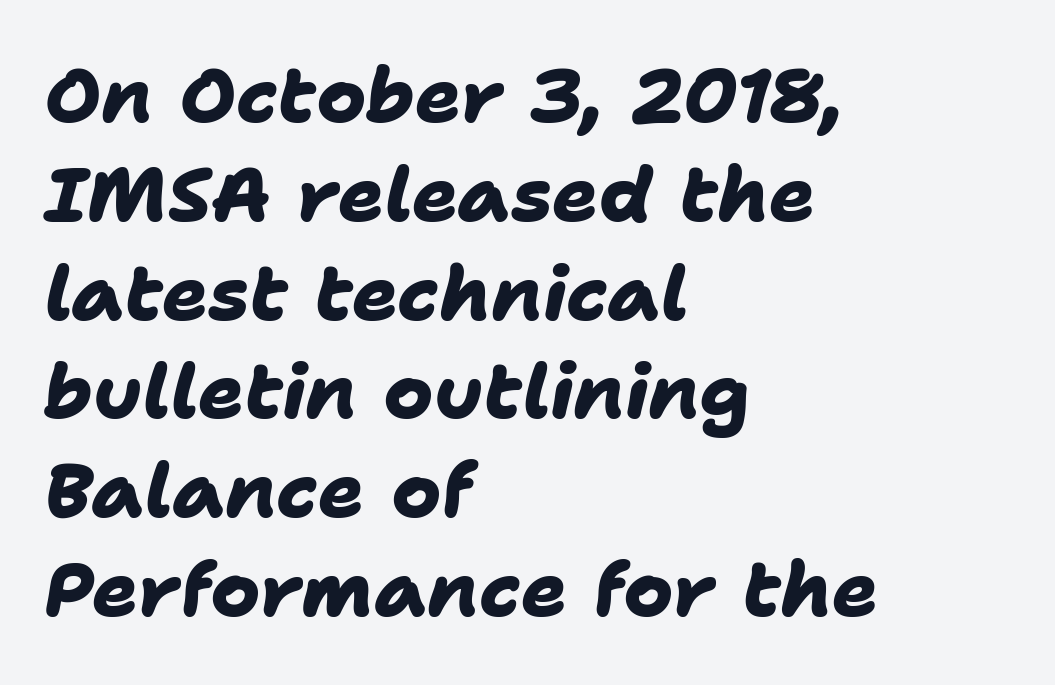
The image shows 76 px heavy sans-serif type; set left-aligned, normal line spacing (1.3x), normal letter spacing, not underlined; low stroke contrast and a medium x-height.
